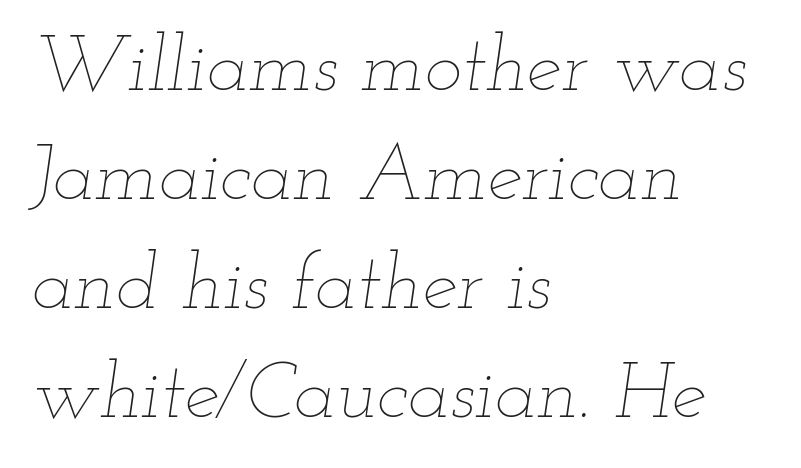
The image shows 79 px thin, wide type, italic (leaning right); set left-aligned, normal line spacing (1.38x), normal letter spacing, not underlined; low stroke contrast and a small x-height.
